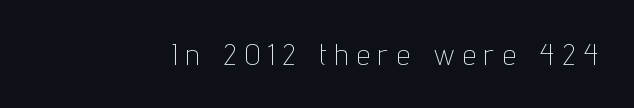
{"serif": "no", "italic": "no", "bold": "no", "weight": "thin", "width": "condensed", "stroke_contrast": "low", "x_height": "medium", "monospaced": "no", "underline": "no", "letter_spacing": "wide", "letter_spacing_em": 0.28, "glyph_px": 30}
